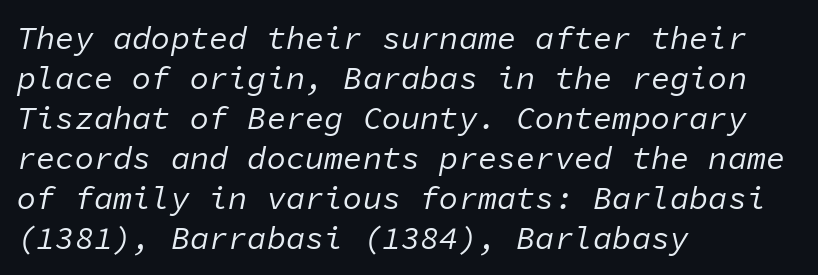
The image shows 32 px regular-weight type, italic (leaning right), monospaced; set left-aligned, normal line spacing (1.25x), normal letter spacing, not underlined; low stroke contrast and a medium x-height.
